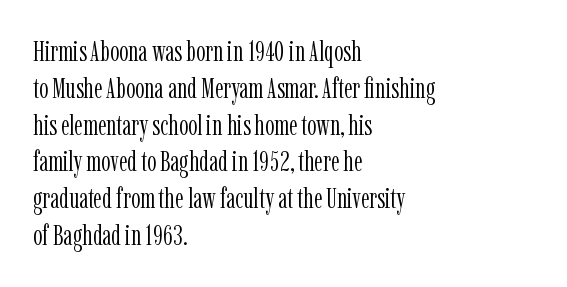
{"serif": "yes", "italic": "no", "bold": "no", "weight": "light", "width": "condensed", "stroke_contrast": "low", "x_height": "medium", "monospaced": "no", "underline": "no", "align": "left", "line_spacing": "normal", "line_spacing_ratio": 1.27, "letter_spacing": "normal", "letter_spacing_em": 0.0, "glyph_px": 29}
